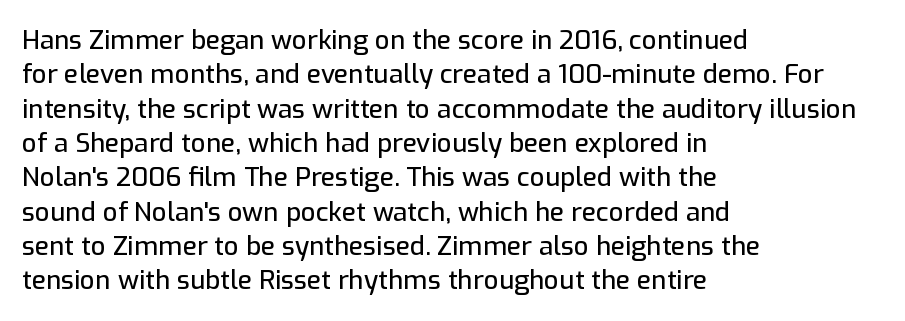
{"italic": "no", "underline": "no", "align": "left", "line_spacing": "normal", "line_spacing_ratio": 1.32, "letter_spacing": "normal", "letter_spacing_em": 0.0, "glyph_px": 26}
